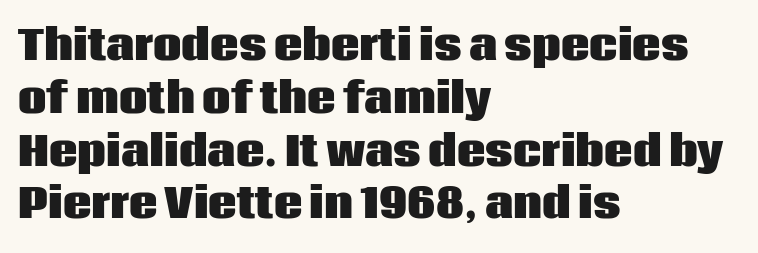
The tracking reads as untouched default to a designer's eye. The passage is arranged the way most books set body copy — flush left. This is roman type, the default non-slanted kind. How would I describe the line gaps? Plain and ordinary. Do the characters align in a grid? No, the font is proportional. Heavy, bold letterforms.
